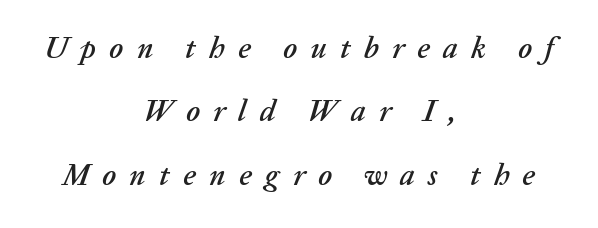
Q: Is the text italic (slanted)? A: Yes, it leans right by about 20 degrees.
Q: Is the text underlined? A: No.
Q: How is the paragraph aligned? A: Centered.
Q: Is the spacing between letters normal or unusually wide? A: Unusually wide.
Q: Is the spacing between lines tight, normal or loose? A: Loose.
Q: Width (condensed, normal, or wide)? A: Normal.
Q: Stroke contrast? A: Low.
Q: x-height? A: Medium.
Q: Monospaced? A: No.
